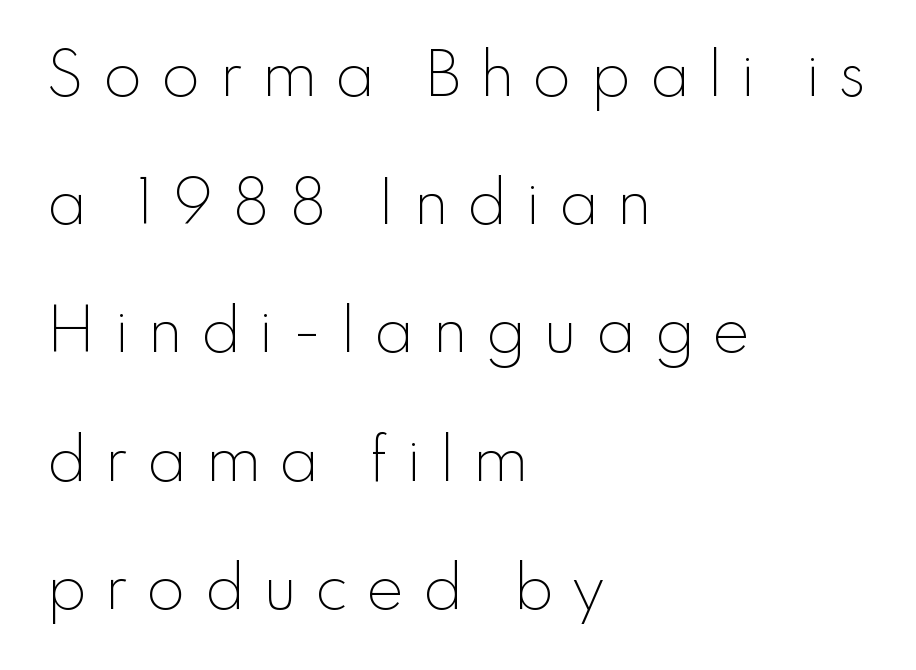
{"serif": "no", "italic": "no", "bold": "no", "weight": "light", "width": "normal", "stroke_contrast": "low", "x_height": "small", "monospaced": "no", "underline": "no", "align": "left", "line_spacing": "loose", "line_spacing_ratio": 2.25, "letter_spacing": "wide", "letter_spacing_em": 0.31, "glyph_px": 57}
